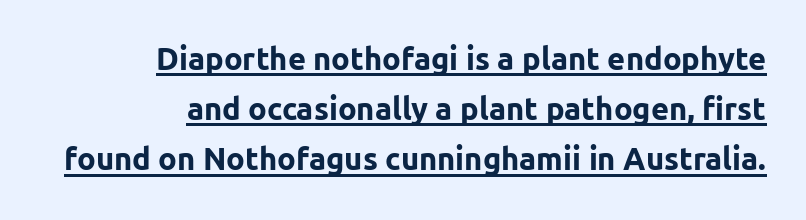
Summary of weight: heavy, a full bold. Examine the stroke ends and you'll find no serifs. What decoration does the sample have? An underline. What stands out about the letter spacing? Nothing — it is the standard amount. Every character sits straight up, as roman type does.
